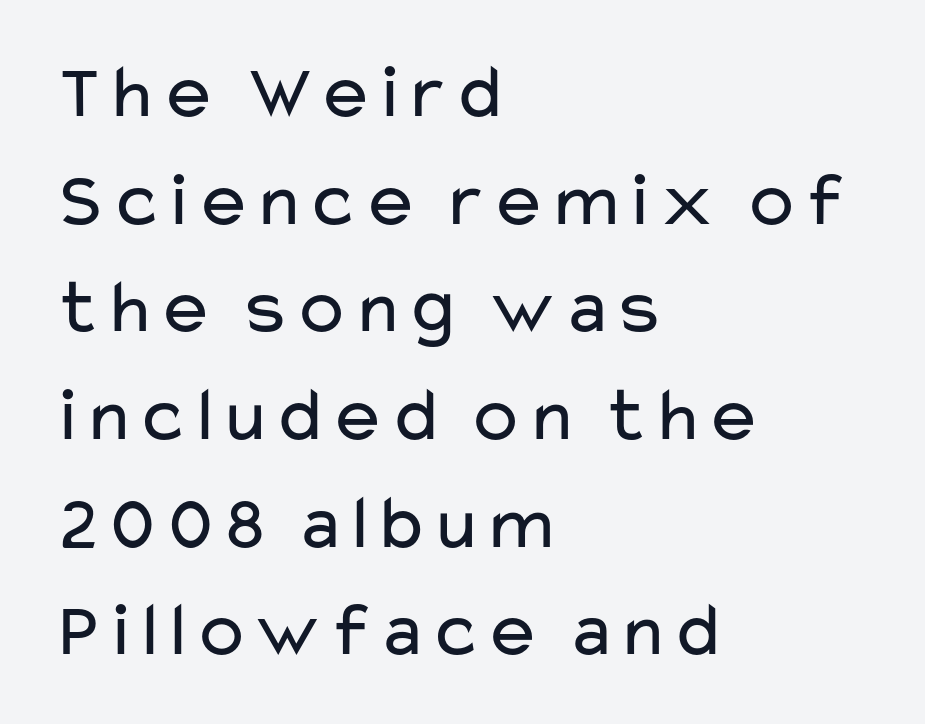
The image shows 78 px regular-weight, wide sans-serif type, upright; set left-aligned, normal line spacing (1.38x), normal letter spacing, not underlined; low stroke contrast and a medium x-height.
